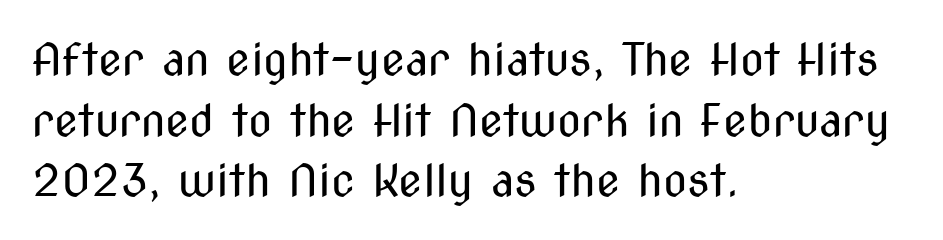
Q: Is the text bold? A: No.
Q: Is the text italic (slanted)? A: No, it is upright.
Q: Is the typeface a serif or a sans-serif typeface? A: Sans-serif.
Q: Is the text underlined? A: No.
Q: How is the paragraph aligned? A: Left-aligned.
Q: Is the spacing between letters normal or unusually wide? A: Normal.
Q: Is the spacing between lines tight, normal or loose? A: Normal.
Q: Width (condensed, normal, or wide)? A: Condensed.
Q: Stroke contrast? A: Medium.
Q: x-height? A: Medium.
Q: Monospaced? A: No.
